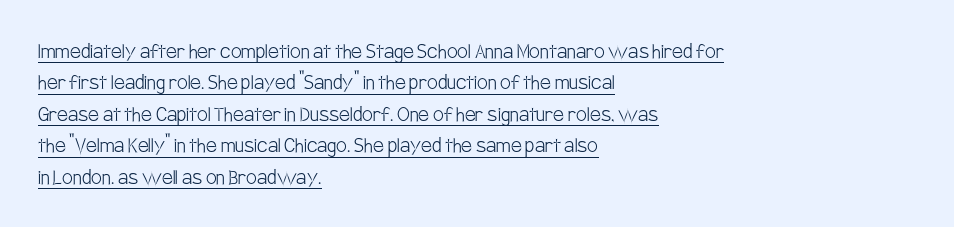
Visually the block forms a straight wall on the left and a jagged coastline on the right. The typography opts for an upright posture over an oblique one. The letterforms sit at book weight or below. Nobody touched the tracking dial on this one.
